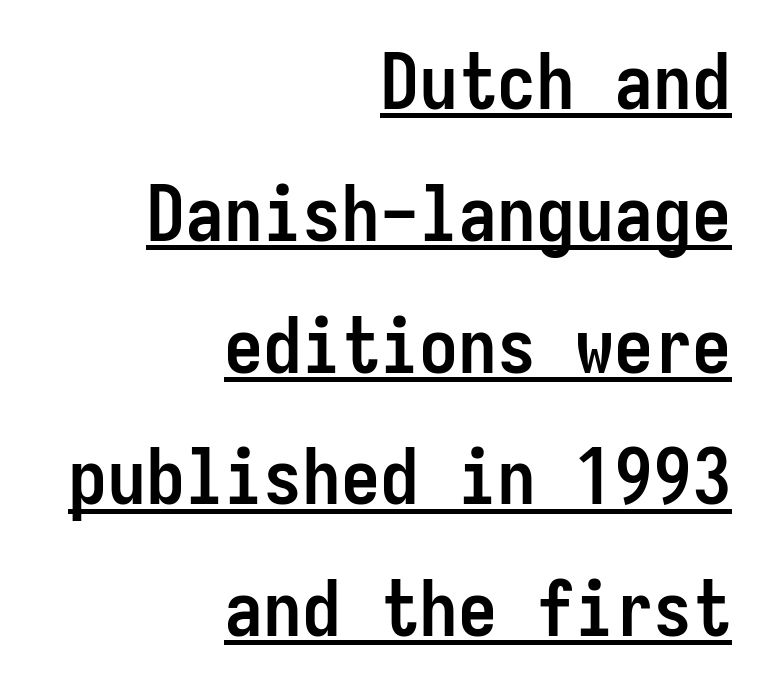
The image shows 78 px semibold, condensed sans-serif type, upright, monospaced; set right-aligned, normal line spacing (1.69x), normal letter spacing, underlined; low stroke contrast and a medium x-height.
